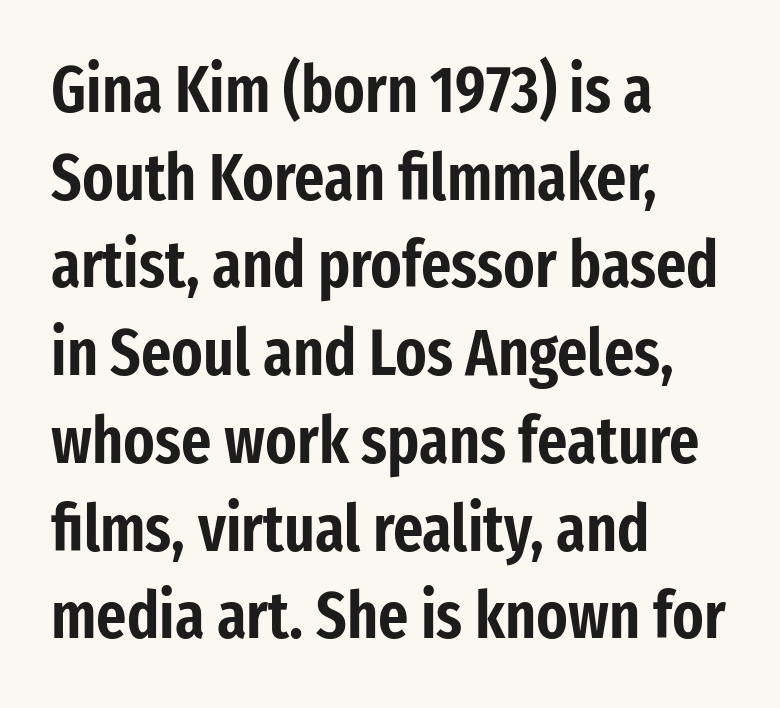
Only glyphs here, with clear space below each row. A typesetter would label this face a sans. Casual observation: everything's shoved over to the left. If you drew a line through each stem, it would be perfectly vertical. Does the leading feel generous? No, just average.
